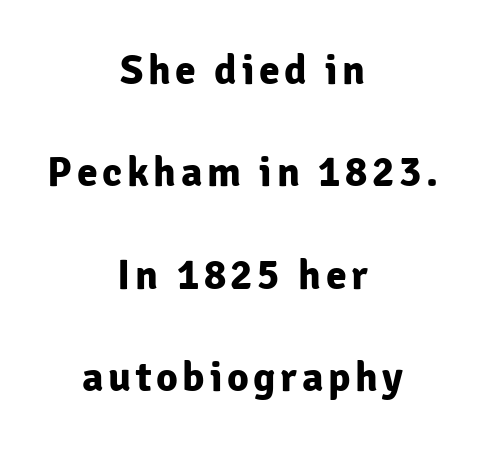
Q: Is the text bold? A: Yes.
Q: Is the text italic (slanted)? A: No, it is upright.
Q: Is the typeface a serif or a sans-serif typeface? A: Sans-serif.
Q: Is the text underlined? A: No.
Q: How is the paragraph aligned? A: Centered.
Q: Is the spacing between lines tight, normal or loose? A: Loose.
Q: Width (condensed, normal, or wide)? A: Normal.
Q: Stroke contrast? A: Low.
Q: x-height? A: Medium.
Q: Monospaced? A: No.
